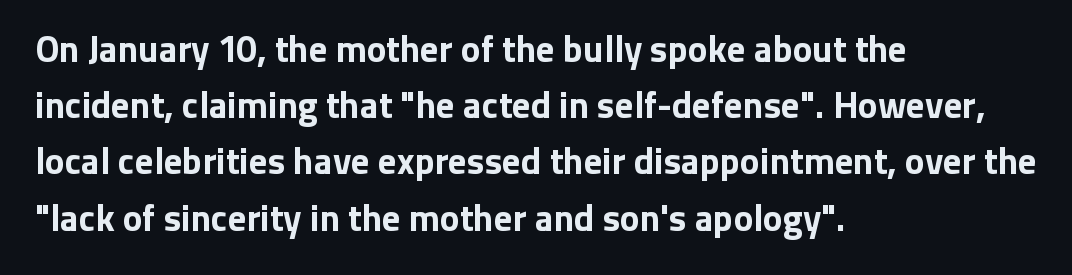
Quick note: interline space is typical. Note: no serifs on the glyphs. The rendering uses natural spacing where letterforms have individual widths. There is no visible air inserted between adjacent glyphs.
